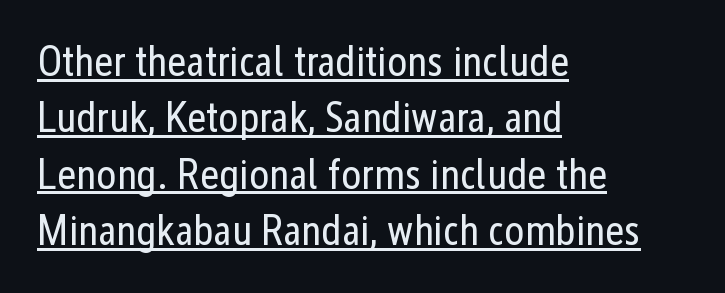
{"serif": "no", "italic": "no", "bold": "no", "weight": "regular", "width": "condensed", "stroke_contrast": "low", "x_height": "medium", "monospaced": "no", "underline": "yes", "align": "left", "line_spacing": "normal", "line_spacing_ratio": 1.34, "letter_spacing": "normal", "letter_spacing_em": 0.0, "glyph_px": 42}
